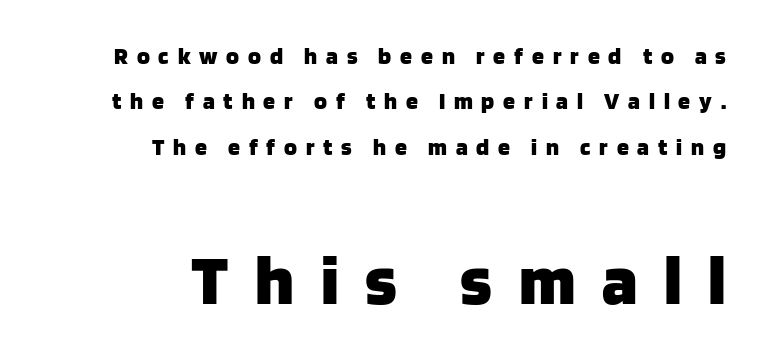
{"serif": "no", "italic": "no", "bold": "yes", "weight": "heavy", "width": "normal", "stroke_contrast": "low", "x_height": "large", "monospaced": "no", "underline": "no", "align": "right", "line_spacing_ratio": 1.89, "letter_spacing": "wide", "letter_spacing_em": 0.37, "larger_block": "second", "size_ratio": 3.0, "glyph_px": 72}
